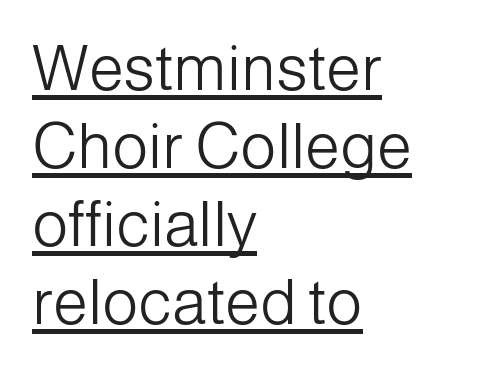
{"serif": "no", "italic": "no", "bold": "no", "weight": "light", "width": "normal", "stroke_contrast": "low", "x_height": "medium", "monospaced": "no", "underline": "yes", "align": "left", "line_spacing_ratio": 1.24, "letter_spacing": "normal", "letter_spacing_em": 0.0, "glyph_px": 63}
